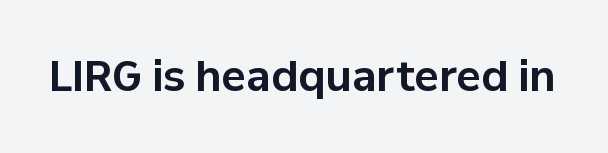
Q: Is the text bold? A: Yes.
Q: Is the text italic (slanted)? A: No, it is upright.
Q: Is the typeface a serif or a sans-serif typeface? A: Sans-serif.
Q: Is the text underlined? A: No.
Q: Is the spacing between letters normal or unusually wide? A: Normal.
Q: Width (condensed, normal, or wide)? A: Normal.
Q: Stroke contrast? A: Low.
Q: x-height? A: Medium.
Q: Monospaced? A: No.
